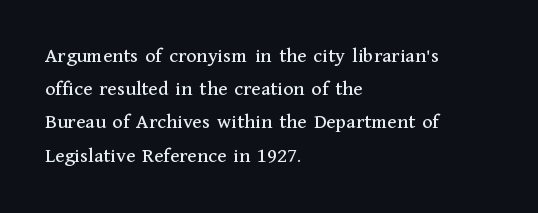
Q: Is the text italic (slanted)? A: No, it is upright.
Q: Is the text underlined? A: No.
Q: How is the paragraph aligned? A: Left-aligned.
Q: Is the spacing between letters normal or unusually wide? A: Normal.
Q: Is the spacing between lines tight, normal or loose? A: Normal.
